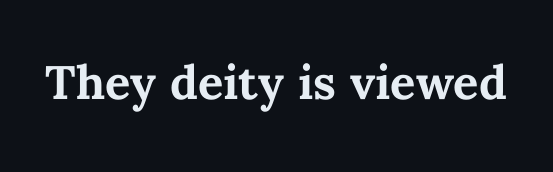
Q: Is the text bold? A: Yes.
Q: Is the text italic (slanted)? A: No, it is upright.
Q: Is the text underlined? A: No.
Q: Is the spacing between letters normal or unusually wide? A: Normal.
Q: Width (condensed, normal, or wide)? A: Normal.
Q: Stroke contrast? A: Medium.
Q: x-height? A: Medium.
Q: Monospaced? A: No.
